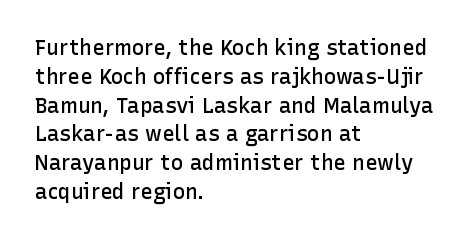
{"italic": "no", "bold": "semi", "underline": "no", "align": "left", "line_spacing": "normal", "line_spacing_ratio": 1.37, "letter_spacing": "normal", "letter_spacing_em": 0.0, "glyph_px": 21}
